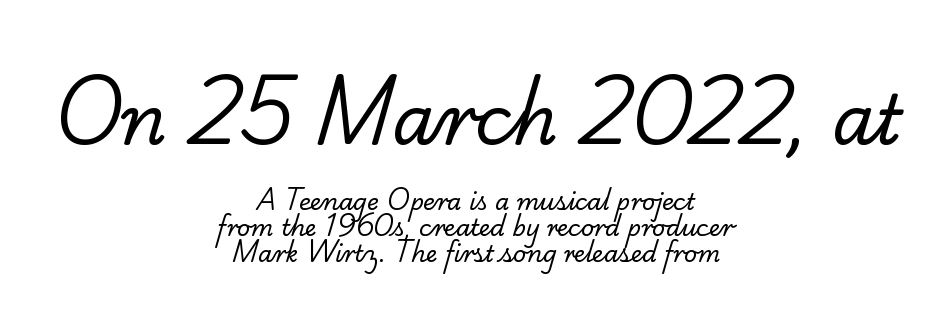
Q: Is the text bold? A: No.
Q: Is the text underlined? A: No.
Q: How is the paragraph aligned? A: Centered.
Q: Is the spacing between letters normal or unusually wide? A: Normal.
Q: Is the spacing between lines tight, normal or loose? A: Tight.
Q: Which block of text is set in a larger size, the first (top) or the second (bottom)? A: The first (top) one.
Q: Width (condensed, normal, or wide)? A: Normal.
Q: Stroke contrast? A: Low.
Q: x-height? A: Small.
Q: Monospaced? A: No.
